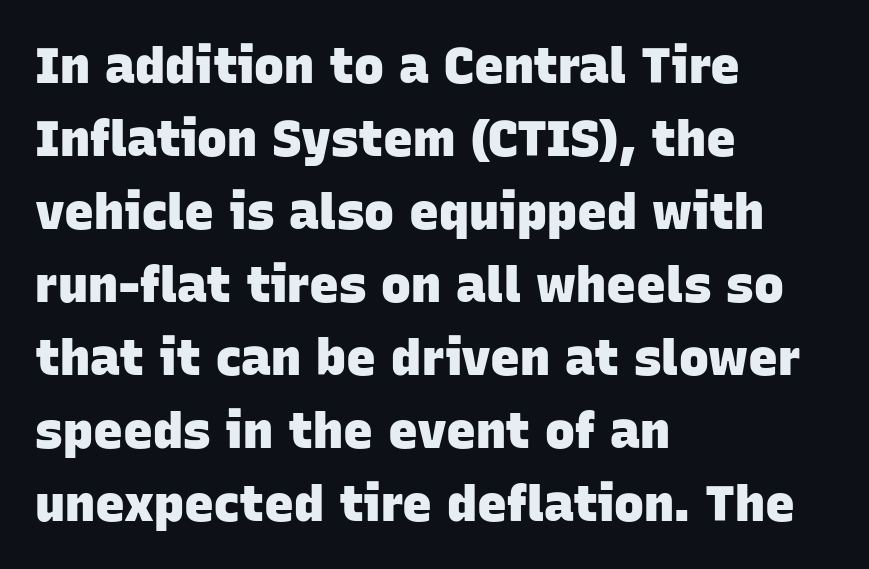
Rows of type keep a routine distance in the vertical direction. A bare baseline throughout the passage. Weight: bold. Type style note: lacks serifs. These lines are set flush left with a ragged right edge.
